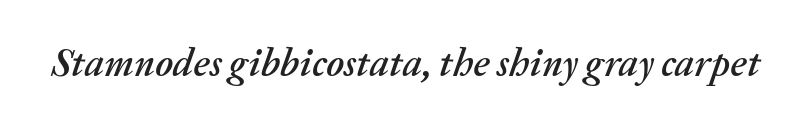
The image shows 39 px text type, italic (leaning right); set normal letter spacing, not underlined; medium stroke contrast and a medium x-height.
